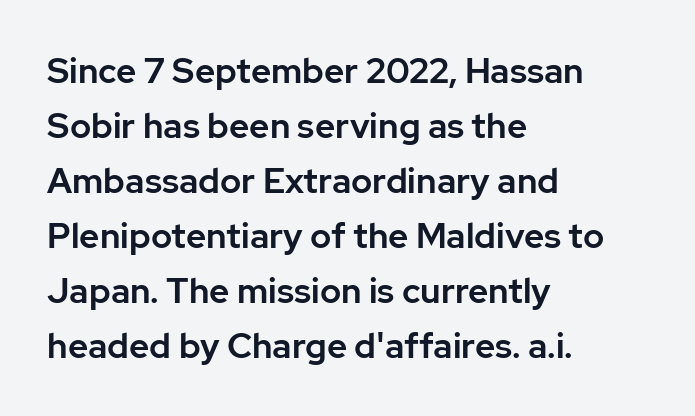
Q: Is the text italic (slanted)? A: No, it is upright.
Q: Is the typeface a serif or a sans-serif typeface? A: Sans-serif.
Q: Is the text underlined? A: No.
Q: How is the paragraph aligned? A: Left-aligned.
Q: Is the spacing between letters normal or unusually wide? A: Normal.
Q: Is the spacing between lines tight, normal or loose? A: Normal.
Q: Width (condensed, normal, or wide)? A: Normal.
Q: Stroke contrast? A: Low.
Q: x-height? A: Medium.
Q: Monospaced? A: No.
